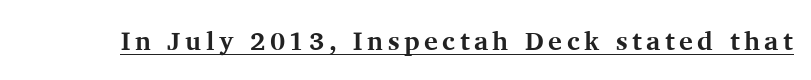
{"italic": "no", "bold": "yes", "underline": "yes", "glyph_px": 26}
